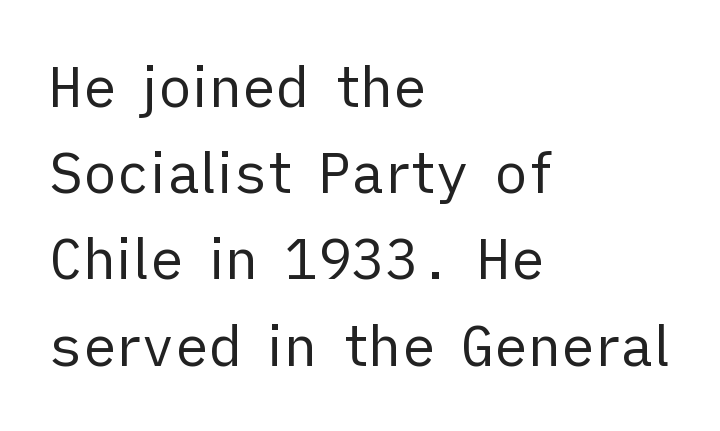
Q: Is the text bold? A: No.
Q: Is the text italic (slanted)? A: No, it is upright.
Q: Is the typeface a serif or a sans-serif typeface? A: Sans-serif.
Q: Is the text underlined? A: No.
Q: How is the paragraph aligned? A: Left-aligned.
Q: Is the spacing between letters normal or unusually wide? A: Normal.
Q: Is the spacing between lines tight, normal or loose? A: Normal.
Q: Width (condensed, normal, or wide)? A: Normal.
Q: Stroke contrast? A: Low.
Q: x-height? A: Medium.
Q: Monospaced? A: No.
